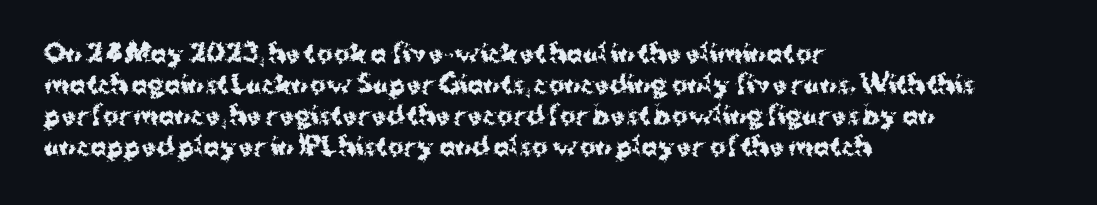
{"italic": "no", "bold": "yes", "underline": "no", "align": "left", "line_spacing": "normal", "line_spacing_ratio": 1.29, "letter_spacing": "normal", "letter_spacing_em": 0.0, "glyph_px": 24}
